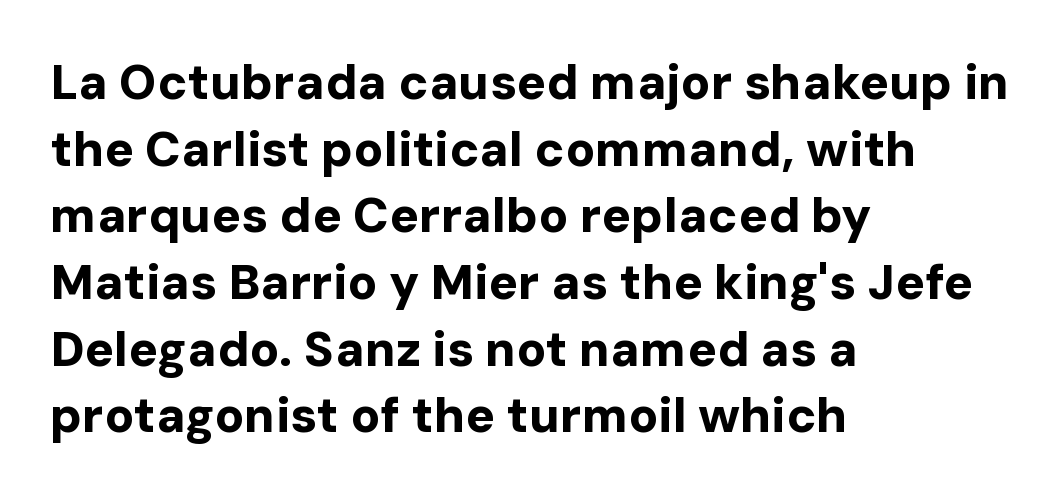
Q: Is the text bold? A: Yes.
Q: Is the text italic (slanted)? A: No, it is upright.
Q: Is the typeface a serif or a sans-serif typeface? A: Sans-serif.
Q: Is the text underlined? A: No.
Q: How is the paragraph aligned? A: Left-aligned.
Q: Is the spacing between letters normal or unusually wide? A: Normal.
Q: Is the spacing between lines tight, normal or loose? A: Normal.
Q: Width (condensed, normal, or wide)? A: Normal.
Q: Stroke contrast? A: Low.
Q: x-height? A: Medium.
Q: Monospaced? A: No.
